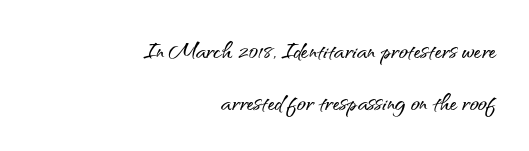
{"serif": "no", "width": "normal", "stroke_contrast": "medium", "x_height": "small", "monospaced": "no", "underline": "no", "align": "right", "line_spacing_ratio": 1.73, "letter_spacing": "normal", "letter_spacing_em": 0.0, "glyph_px": 30}
